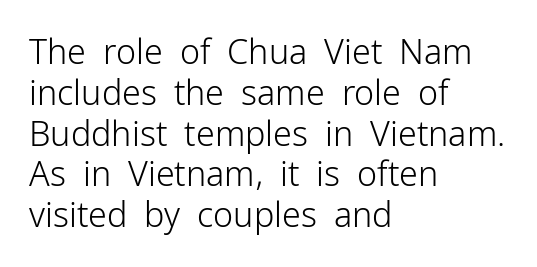
Italic? Not at all — the glyphs are vertical. Caption: face not bold, strokes unweighted. This sample is left-justified, so line endings fall wherever the words run out. Note the varied advance widths — an 'i' is clearly narrower than an 'm'. This rendering employs a face without finishing strokes, i.e., a sans-serif.
